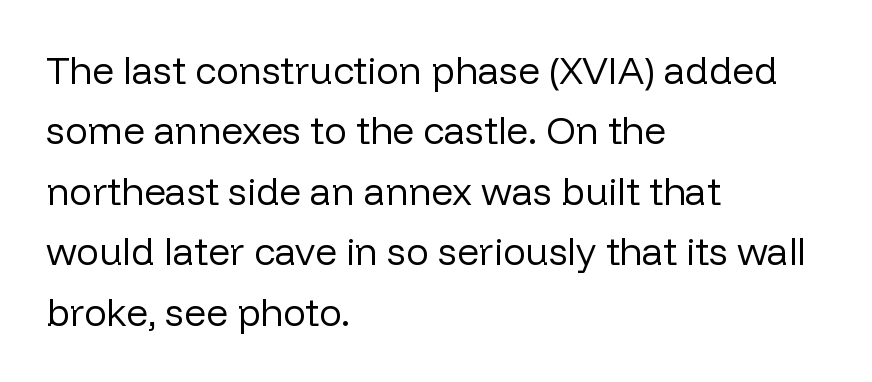
The image shows 38 px regular-weight sans-serif type, upright; set left-aligned, normal line spacing (1.59x), normal letter spacing, not underlined; low stroke contrast and a medium x-height.
